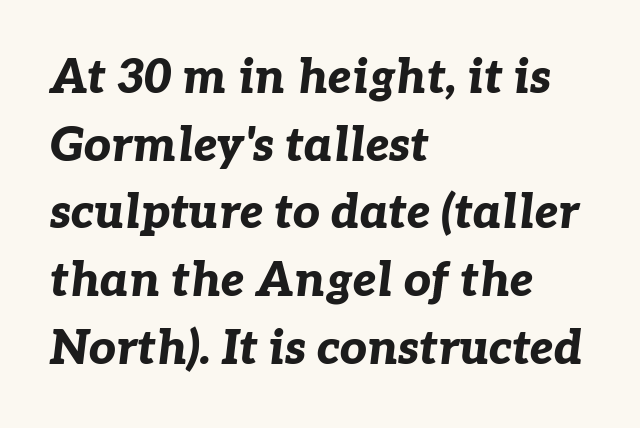
Letter spacing: default. The passage shown is typed in a proportional face where columns would drift. Each line starts at the same left margin while the right side varies. The baseline area is clear. When letters slant like this, we call the style italic.
